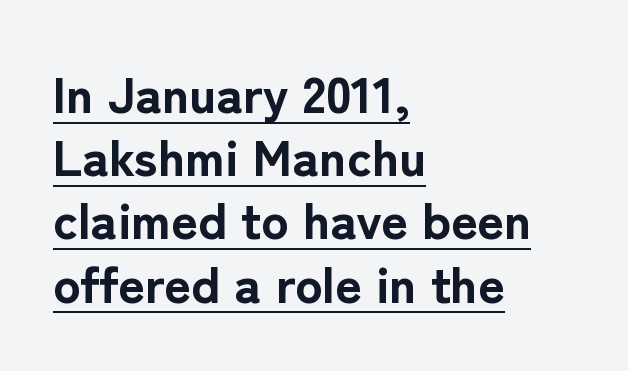
Q: Is the text bold? A: Yes.
Q: Is the text italic (slanted)? A: No, it is upright.
Q: Is the typeface a serif or a sans-serif typeface? A: Sans-serif.
Q: Is the text underlined? A: Yes.
Q: How is the paragraph aligned? A: Left-aligned.
Q: Is the spacing between letters normal or unusually wide? A: Normal.
Q: Width (condensed, normal, or wide)? A: Normal.
Q: Stroke contrast? A: Low.
Q: x-height? A: Medium.
Q: Monospaced? A: No.
